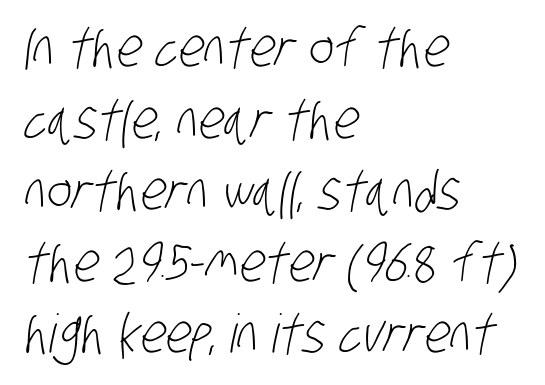
{"serif": "no", "bold": "no", "weight": "light", "width": "condensed", "stroke_contrast": "low", "x_height": "large", "monospaced": "no", "underline": "no", "align": "left", "line_spacing": "normal", "line_spacing_ratio": 1.35, "letter_spacing": "normal", "letter_spacing_em": 0.0, "glyph_px": 53}
